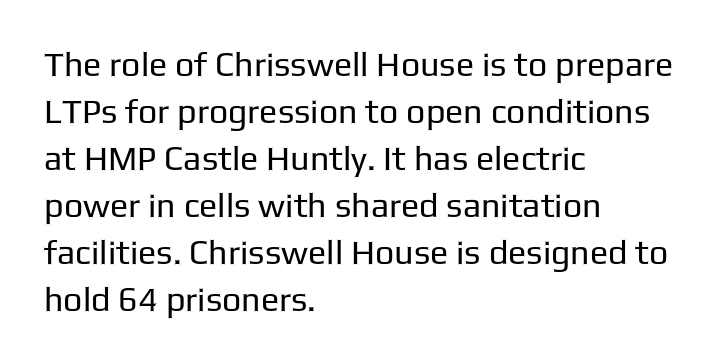
{"serif": "no", "italic": "no", "bold": "no", "weight": "regular", "width": "normal", "stroke_contrast": "low", "x_height": "medium", "monospaced": "no", "underline": "no", "align": "left", "line_spacing": "normal", "line_spacing_ratio": 1.38, "letter_spacing": "normal", "letter_spacing_em": 0.0, "glyph_px": 34}
